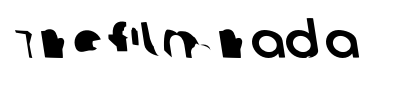
{"serif": "no", "width": "normal", "stroke_contrast": "low", "x_height": "large", "monospaced": "no", "underline": "no", "letter_spacing": "normal", "letter_spacing_em": 0.0, "glyph_px": 51}
